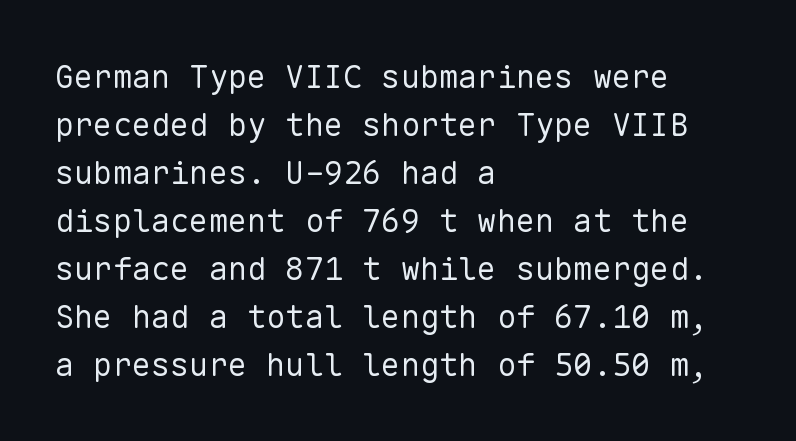
The passage shown is typed in a monospace face where columns stay perfectly aligned. Nope, no serifs anywhere on these letters. How would I describe the line gaps? Plain and ordinary. The ragged edge is on the right, which tells us the setting is flush left.
